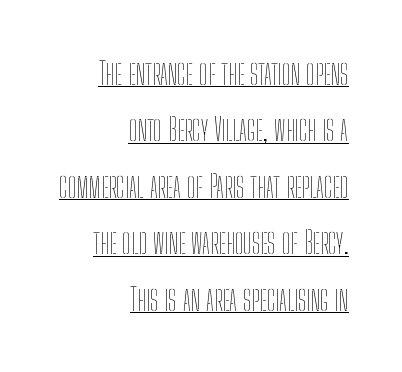
{"italic": "no", "bold": "no", "weight": "thin", "width": "condensed", "stroke_contrast": "low", "x_height": "medium", "monospaced": "no", "underline": "yes", "align": "right", "line_spacing_ratio": 1.82, "letter_spacing": "normal", "letter_spacing_em": 0.0, "glyph_px": 31}
